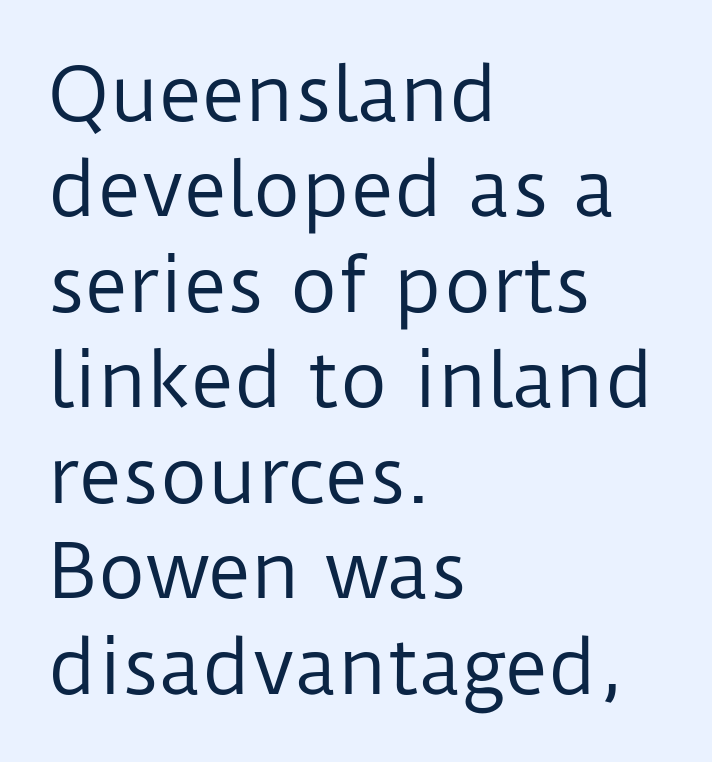
{"serif": "no", "italic": "no", "bold": "no", "weight": "regular", "width": "normal", "stroke_contrast": "low", "x_height": "medium", "monospaced": "no", "underline": "no", "align": "left", "line_spacing": "normal", "line_spacing_ratio": 1.29, "letter_spacing": "normal", "letter_spacing_em": 0.0, "glyph_px": 74}
